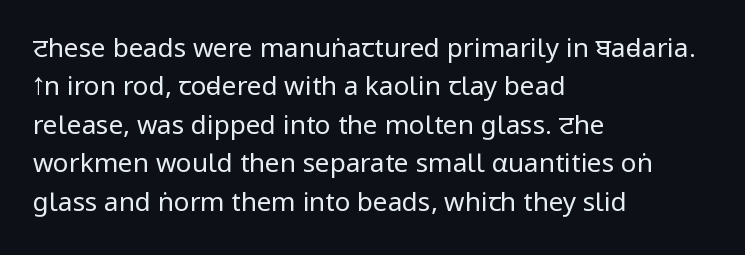
The image shows 26 px text type, upright; set left-aligned, normal line spacing (1.48x), normal letter spacing, not underlined.
